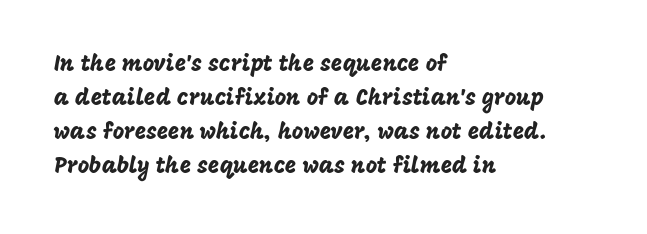
{"underline": "no", "align": "left", "line_spacing": "normal", "line_spacing_ratio": 1.55, "letter_spacing": "normal", "letter_spacing_em": 0.0, "glyph_px": 22}
